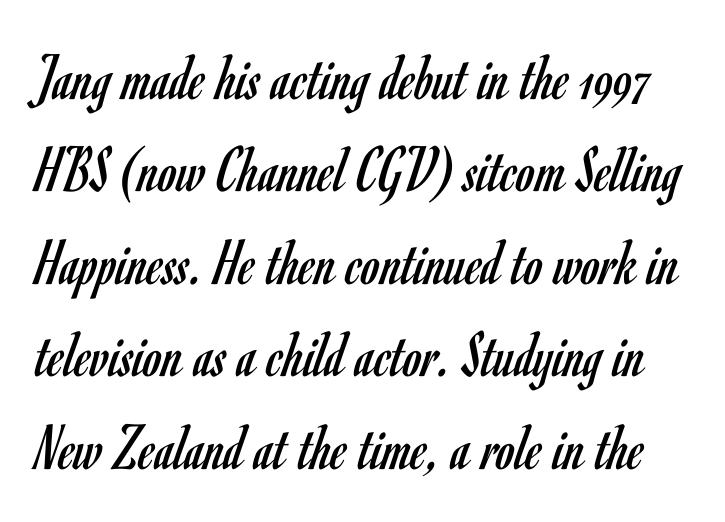
The image shows 67 px regular-weight, condensed sans-serif type; set normal line spacing (1.38x), normal letter spacing, not underlined; low stroke contrast and a small x-height.
